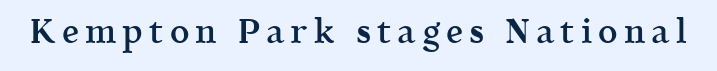
Q: Is the text bold? A: Semi-bold.
Q: Is the text italic (slanted)? A: No, it is upright.
Q: Is the typeface a serif or a sans-serif typeface? A: Serif.
Q: Is the text underlined? A: No.
Q: Width (condensed, normal, or wide)? A: Normal.
Q: x-height? A: Medium.
Q: Monospaced? A: No.
